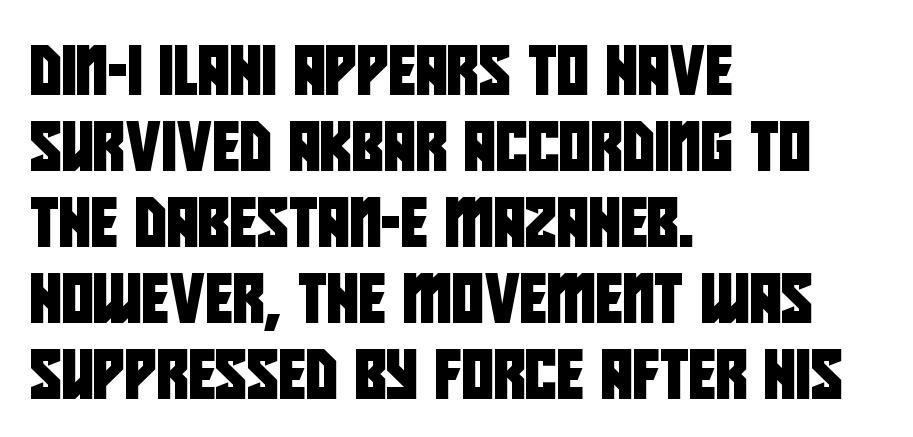
The image shows 49 px condensed sans-serif type; set left-aligned, normal line spacing (1.55x), normal letter spacing, not underlined; low stroke contrast and a large x-height.
